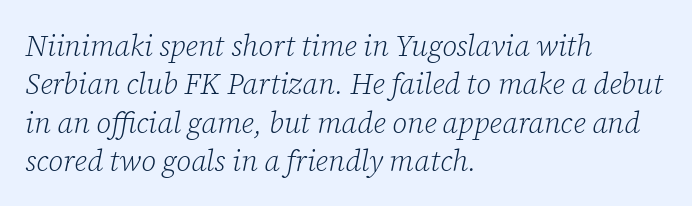
Q: Is the text bold? A: No.
Q: Is the text italic (slanted)? A: Yes, it leans right by about 12 degrees.
Q: Is the typeface a serif or a sans-serif typeface? A: Serif.
Q: Is the text underlined? A: No.
Q: How is the paragraph aligned? A: Left-aligned.
Q: Is the spacing between letters normal or unusually wide? A: Normal.
Q: Is the spacing between lines tight, normal or loose? A: Normal.
Q: Width (condensed, normal, or wide)? A: Normal.
Q: Stroke contrast? A: Low.
Q: x-height? A: Medium.
Q: Monospaced? A: No.
